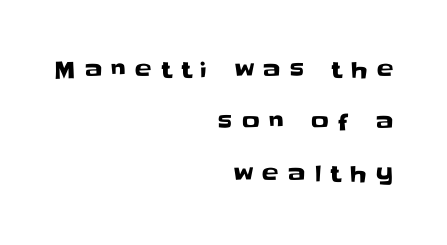
Ascenders rise straight up at ninety degrees. The gaps between neighbouring characters are conspicuously large. Horizontally, the lines are justified to the trailing edge only. Honestly, there is no underline to notice here at all. Students, observe: this is what heavily led, spacious text looks like.
